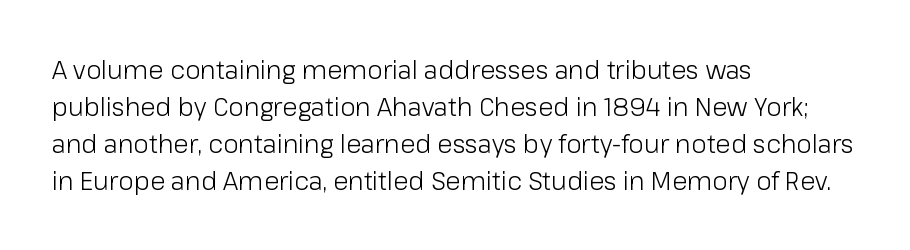
Q: Is the text bold? A: No.
Q: Is the text italic (slanted)? A: No, it is upright.
Q: Is the text underlined? A: No.
Q: How is the paragraph aligned? A: Left-aligned.
Q: Is the spacing between letters normal or unusually wide? A: Normal.
Q: Is the spacing between lines tight, normal or loose? A: Normal.
